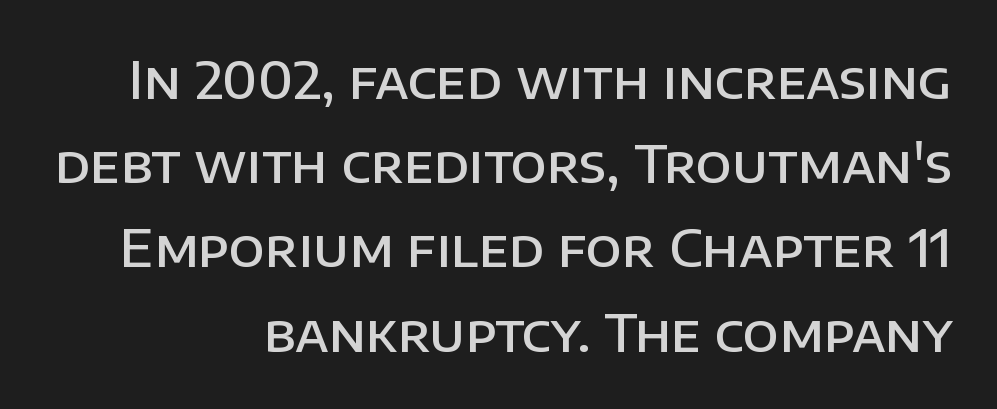
Q: Is the text bold? A: Semi-bold.
Q: Is the text italic (slanted)? A: No, it is upright.
Q: Is the typeface a serif or a sans-serif typeface? A: Sans-serif.
Q: Is the text underlined? A: No.
Q: How is the paragraph aligned? A: Right-aligned.
Q: Is the spacing between letters normal or unusually wide? A: Normal.
Q: Is the spacing between lines tight, normal or loose? A: Normal.
Q: Width (condensed, normal, or wide)? A: Normal.
Q: Stroke contrast? A: Low.
Q: x-height? A: Large.
Q: Monospaced? A: No.
